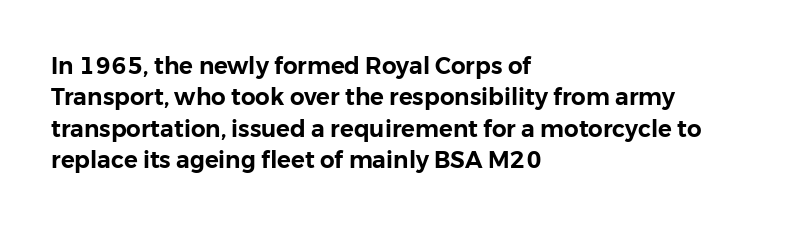
The image shows 23 px text type, upright; set left-aligned, normal line spacing (1.36x), normal letter spacing, not underlined.
